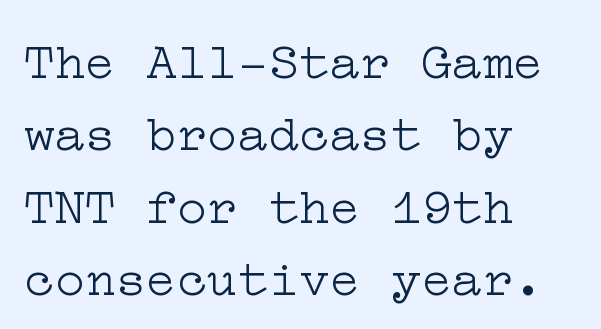
{"serif": "yes", "italic": "no", "bold": "no", "weight": "light", "width": "wide", "stroke_contrast": "low", "x_height": "medium", "underline": "no", "align": "left", "line_spacing": "normal", "line_spacing_ratio": 1.42, "letter_spacing": "normal", "letter_spacing_em": 0.0, "glyph_px": 51}
